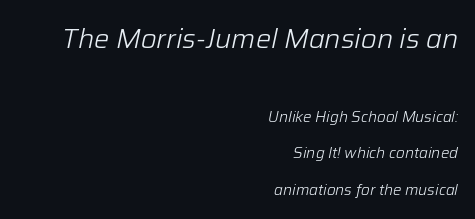
{"italic": "yes", "lean": "right", "slant_degrees": 12, "bold": "no", "underline": "no", "align": "right", "line_spacing": "loose", "line_spacing_ratio": 2.42, "letter_spacing": "normal", "letter_spacing_em": 0.0, "larger_block": "first", "size_ratio": 1.8, "glyph_px": 27}
